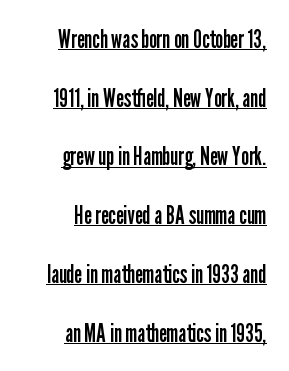
Q: Is the text bold? A: No.
Q: Is the text italic (slanted)? A: No, it is upright.
Q: Is the text underlined? A: Yes.
Q: How is the paragraph aligned? A: Right-aligned.
Q: Is the spacing between letters normal or unusually wide? A: Normal.
Q: Is the spacing between lines tight, normal or loose? A: Loose.
